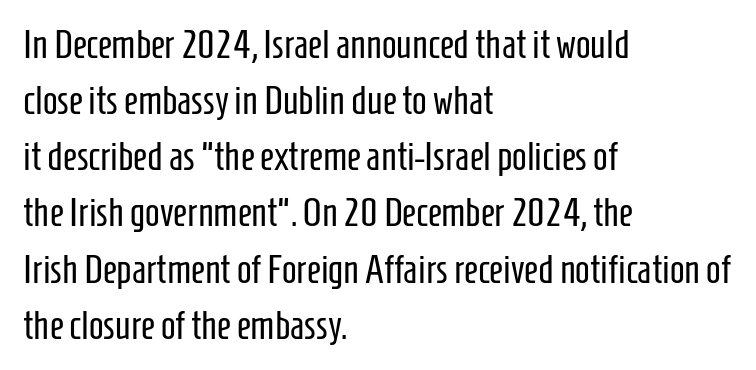
The image shows 39 px regular-weight, condensed sans-serif type, upright; set left-aligned, normal line spacing (1.44x), normal letter spacing, not underlined; low stroke contrast and a medium x-height.
